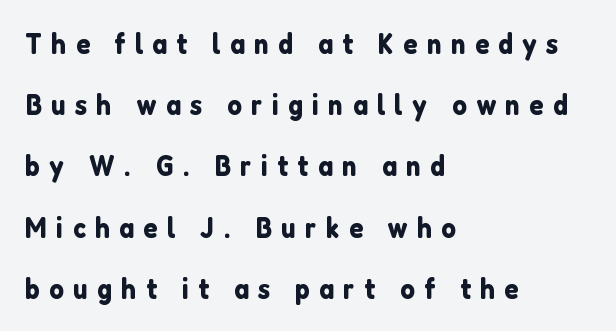
The image shows 29 px sans-serif type, upright; set left-aligned, loose line spacing (2.11x), unusually wide letter spacing (+0.32 em), not underlined; low stroke contrast and a medium x-height.
